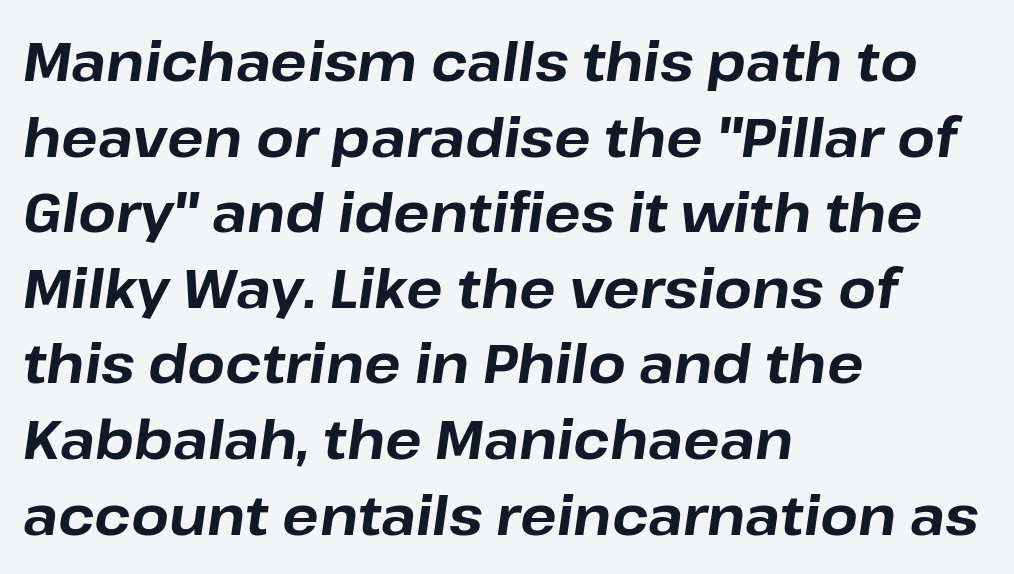
{"italic": "yes", "lean": "right", "slant_degrees": 8, "bold": "yes", "weight": "bold", "width": "normal", "stroke_contrast": "low", "x_height": "medium", "monospaced": "no", "underline": "no", "align": "left", "line_spacing": "normal", "line_spacing_ratio": 1.4, "letter_spacing": "normal", "letter_spacing_em": 0.0, "glyph_px": 54}
